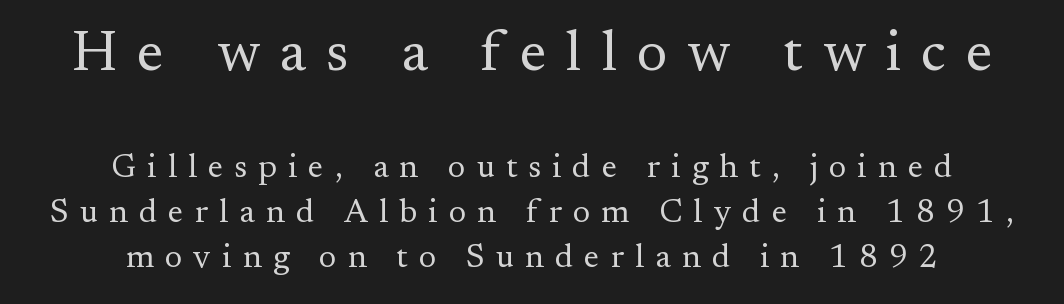
Inter-character spacing is expanded well beyond the font's built-in metrics. It's the straight-up-and-down kind of type. Serifs: yes, visible at the terminals of the letterforms. Notice how descenders clear the ascenders below comfortably — that's standard leading.
